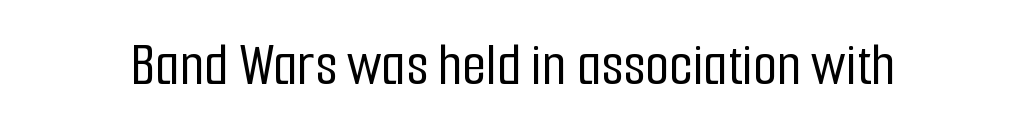
{"serif": "no", "italic": "no", "width": "condensed", "stroke_contrast": "low", "x_height": "medium", "monospaced": "no", "underline": "no", "letter_spacing": "normal", "letter_spacing_em": 0.0, "glyph_px": 62}
